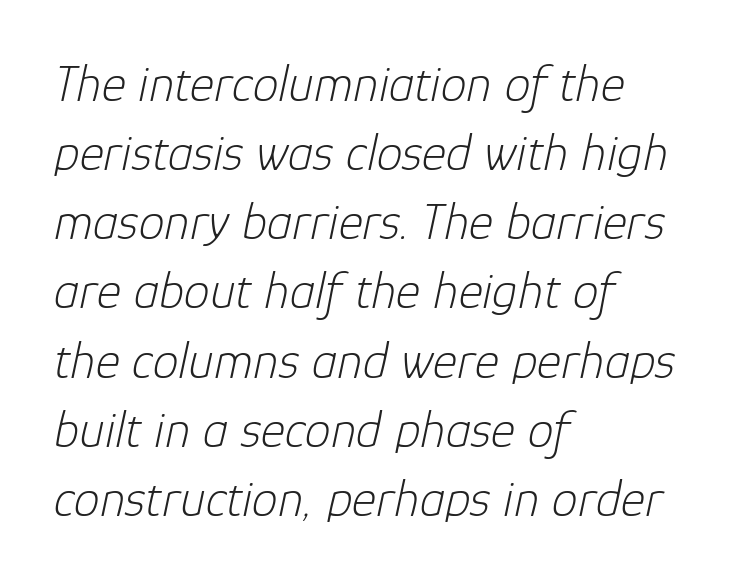
These lines are rendered in a variable-pitch font. The lines are quadded left. Each word holds together tightly as a unit, with standard inter-letter gaps. The strip under each line holds only bare page.
